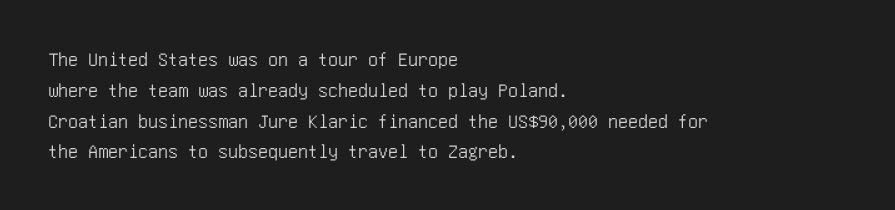
{"italic": "no", "underline": "no", "align": "left", "line_spacing": "normal", "line_spacing_ratio": 1.54, "letter_spacing": "normal", "letter_spacing_em": 0.0, "glyph_px": 20}
